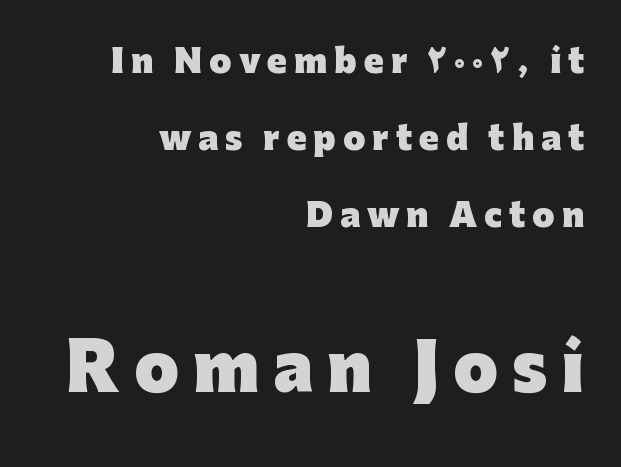
{"serif": "no", "italic": "no", "bold": "yes", "weight": "heavy", "width": "normal", "stroke_contrast": "low", "x_height": "medium", "monospaced": "no", "underline": "no", "align": "right", "line_spacing": "loose", "line_spacing_ratio": 2.41, "letter_spacing": "wide", "letter_spacing_em": 0.22, "larger_block": "second", "size_ratio": 2.0, "glyph_px": 64}
